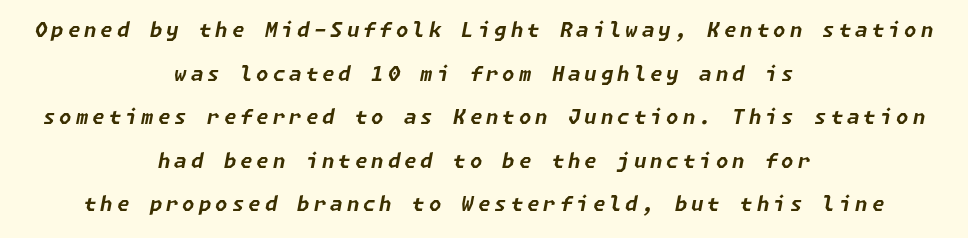
{"italic": "yes", "lean": "right", "slant_degrees": 11, "bold": "yes", "underline": "no", "align": "center", "line_spacing": "loose", "line_spacing_ratio": 2.18, "letter_spacing": "wide", "letter_spacing_em": 0.2, "glyph_px": 20}
